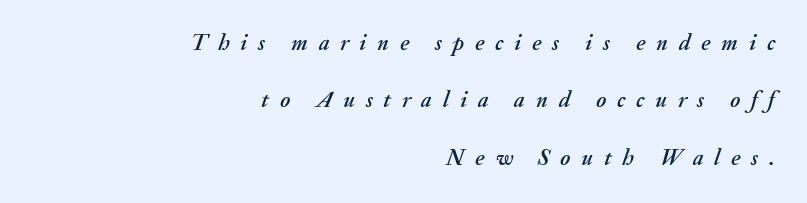
Tracking here is generous; glyphs stand well apart from one another. The leading is generous, giving the passage an open texture. Yep, that's italic — everything's leaning. Just letters on the line, the space beneath them empty. Right-aligned paragraph, ragged on the left.
